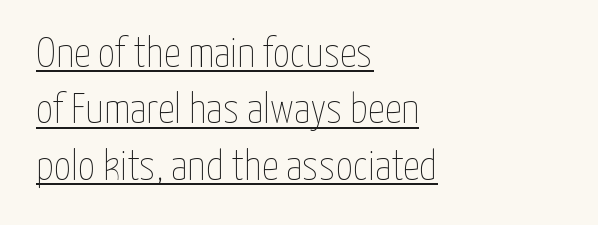
The image shows 42 px thin, condensed type, upright; set left-aligned, normal line spacing (1.34x), normal letter spacing, underlined; low stroke contrast and a medium x-height.
